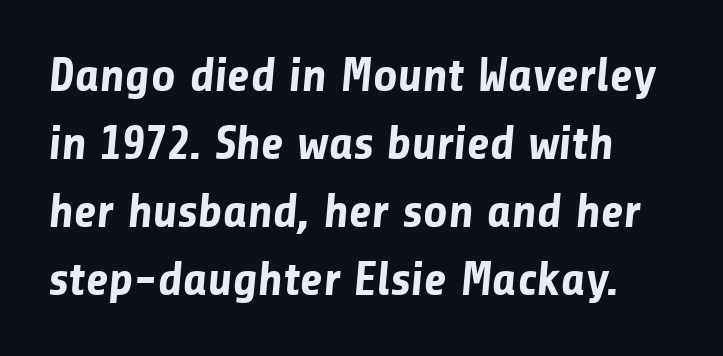
The image shows 48 px bold sans-serif type; set normal line spacing (1.42x), normal letter spacing, not underlined; low stroke contrast and a medium x-height.
